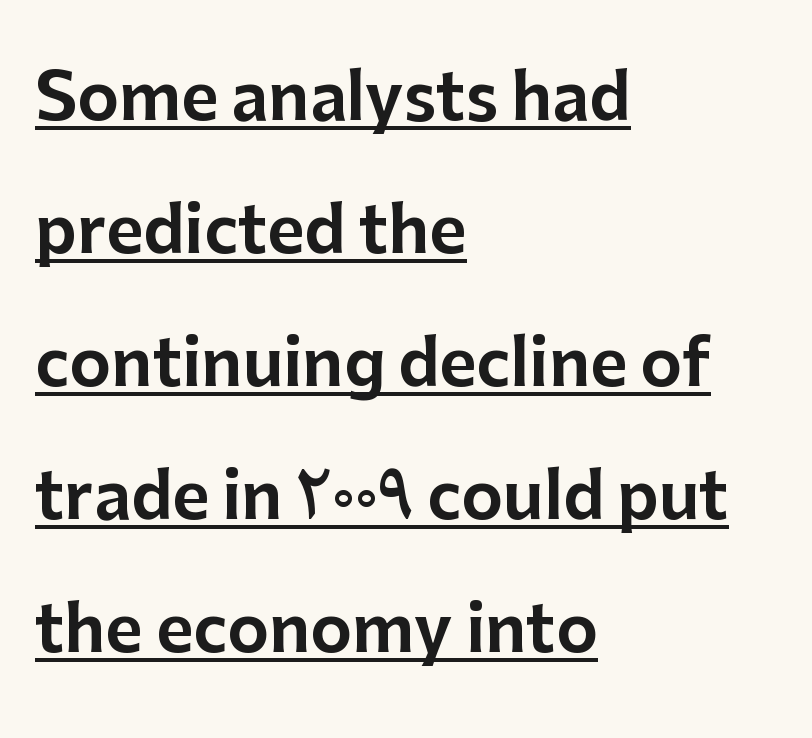
Baseline-to-baseline distance is far greater than the letter height. This rendering leaves character spacing at its baseline value. The letters stand upright; this is a roman face. Is there an underline? Yes — a line sits under the letters. Do the characters align in a grid? No, the font is proportional.
